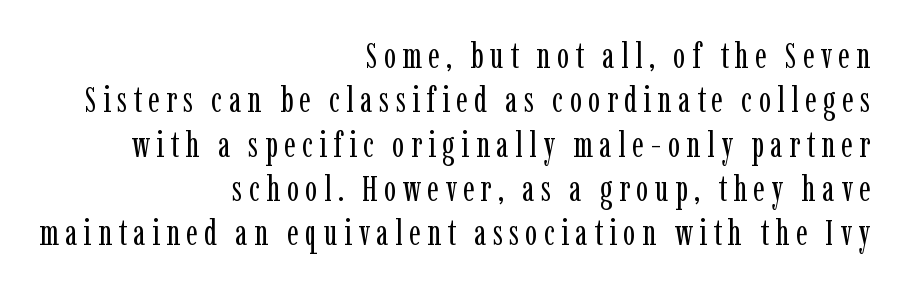
Q: Is the text bold? A: No.
Q: Is the text italic (slanted)? A: No, it is upright.
Q: Is the typeface a serif or a sans-serif typeface? A: Serif.
Q: Is the text underlined? A: No.
Q: How is the paragraph aligned? A: Right-aligned.
Q: Width (condensed, normal, or wide)? A: Condensed.
Q: Stroke contrast? A: Low.
Q: x-height? A: Medium.
Q: Monospaced? A: No.
